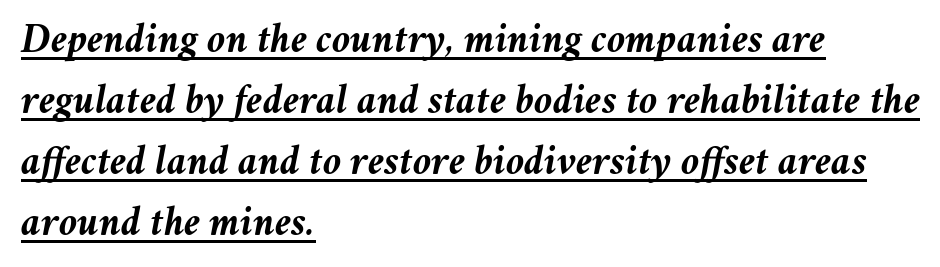
Q: Is the text bold? A: Yes.
Q: Is the text italic (slanted)? A: Yes, it leans right by about 11 degrees.
Q: Is the text underlined? A: Yes.
Q: How is the paragraph aligned? A: Left-aligned.
Q: Is the spacing between letters normal or unusually wide? A: Normal.
Q: Is the spacing between lines tight, normal or loose? A: Normal.
Q: Width (condensed, normal, or wide)? A: Normal.
Q: Stroke contrast? A: Medium.
Q: x-height? A: Medium.
Q: Monospaced? A: No.
